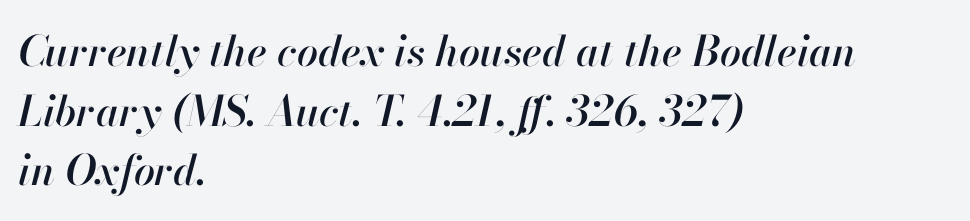
{"italic": "yes", "lean": "right", "slant_degrees": 13, "width": "normal", "stroke_contrast": "high", "x_height": "small", "monospaced": "no", "underline": "no", "align": "left", "line_spacing": "normal", "line_spacing_ratio": 1.42, "letter_spacing": "normal", "letter_spacing_em": 0.0, "glyph_px": 42}
